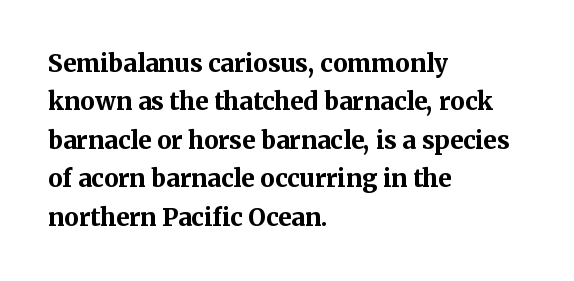
{"italic": "no", "bold": "yes", "underline": "no", "align": "left", "line_spacing": "normal", "line_spacing_ratio": 1.6, "letter_spacing": "normal", "letter_spacing_em": 0.0, "glyph_px": 24}
